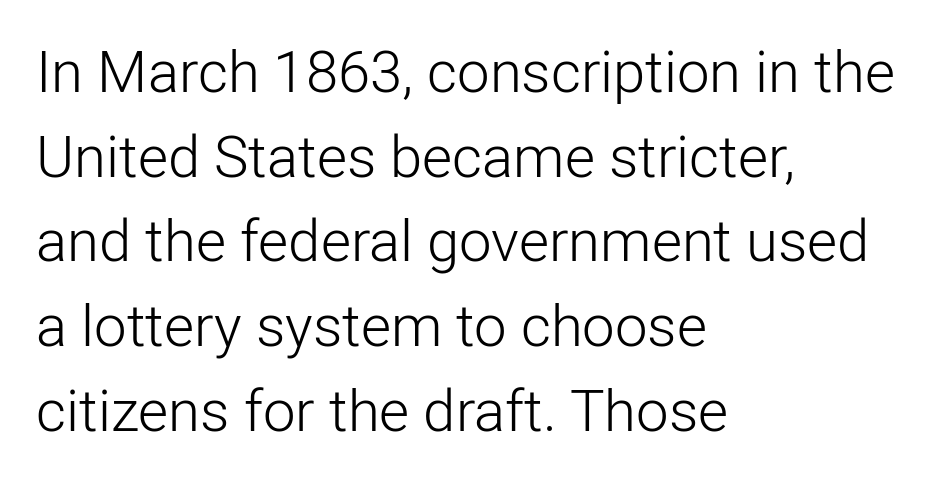
These lines stack with their left ends in a neat column. The line texture is even and compact thanks to regular tracking. You can tell from the bare stems that sans-serif type was used. The vertical gap from one line to the next is medium.
